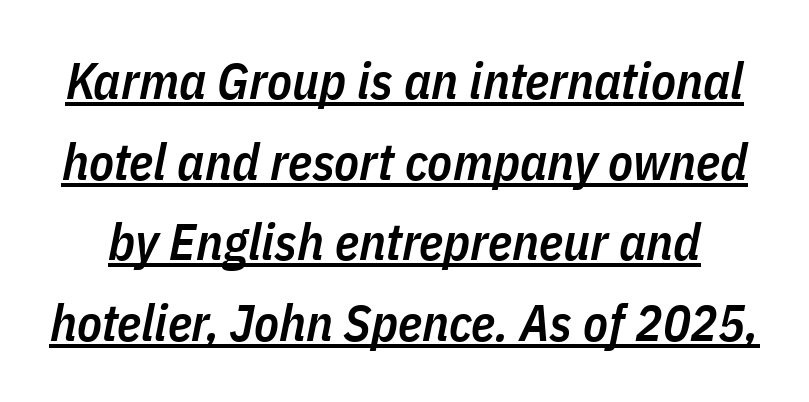
In terms of letterspacing, this is plain default setting. The specimen reads as italic at a glance. Caption: semibold face, moderately heavy strokes. The words here are underlined. Note the varied advance widths — an 'i' is clearly narrower than an 'm'. Compared with typical paragraphs, the rows here are spaced about the same.
